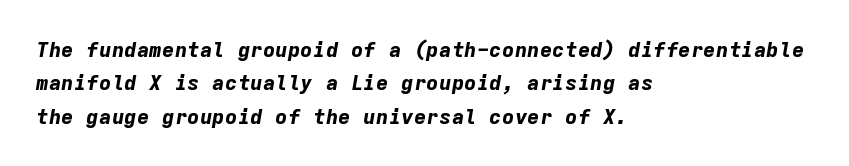
Q: Is the text bold? A: Yes.
Q: Is the text italic (slanted)? A: Yes, it leans right by about 9 degrees.
Q: Is the text underlined? A: No.
Q: How is the paragraph aligned? A: Left-aligned.
Q: Is the spacing between letters normal or unusually wide? A: Normal.
Q: Is the spacing between lines tight, normal or loose? A: Normal.
